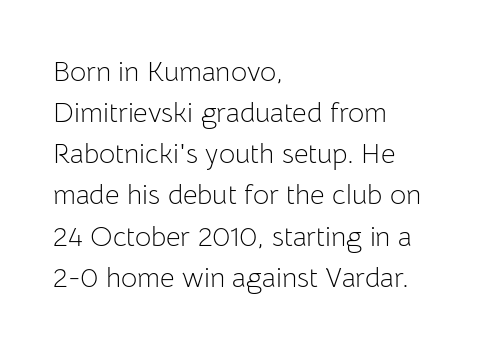
{"serif": "no", "italic": "no", "bold": "no", "weight": "light", "width": "normal", "stroke_contrast": "low", "x_height": "medium", "monospaced": "no", "underline": "no", "align": "left", "line_spacing": "normal", "line_spacing_ratio": 1.47, "letter_spacing": "normal", "letter_spacing_em": 0.0, "glyph_px": 28}
